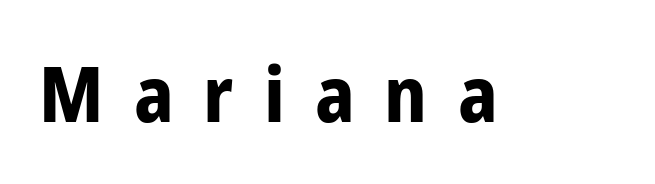
Q: Is the text bold? A: Yes.
Q: Is the text italic (slanted)? A: No, it is upright.
Q: Is the typeface a serif or a sans-serif typeface? A: Sans-serif.
Q: Is the text underlined? A: No.
Q: Is the spacing between letters normal or unusually wide? A: Unusually wide.
Q: Width (condensed, normal, or wide)? A: Condensed.
Q: Stroke contrast? A: Low.
Q: x-height? A: Medium.
Q: Monospaced? A: No.
